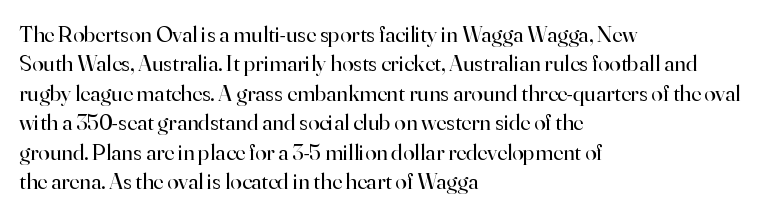
The image shows 23 px text type, upright; set left-aligned, normal line spacing (1.28x), normal letter spacing, not underlined.
